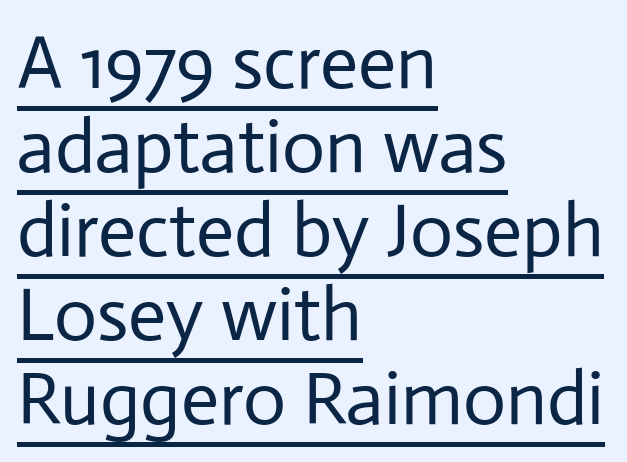
Looks like regular typesetting: each glyph gets only the width it needs. Are there feet on the stems? There aren't — it's a sans. The letterforms sit shoulder to shoulder at normal distance. The setting favours the left margin, as ordinary paragraphs usually do.
